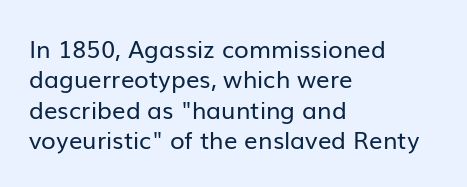
{"italic": "no", "bold": "no", "underline": "no", "align": "left", "line_spacing": "normal", "line_spacing_ratio": 1.27, "letter_spacing": "normal", "letter_spacing_em": 0.0, "glyph_px": 24}
